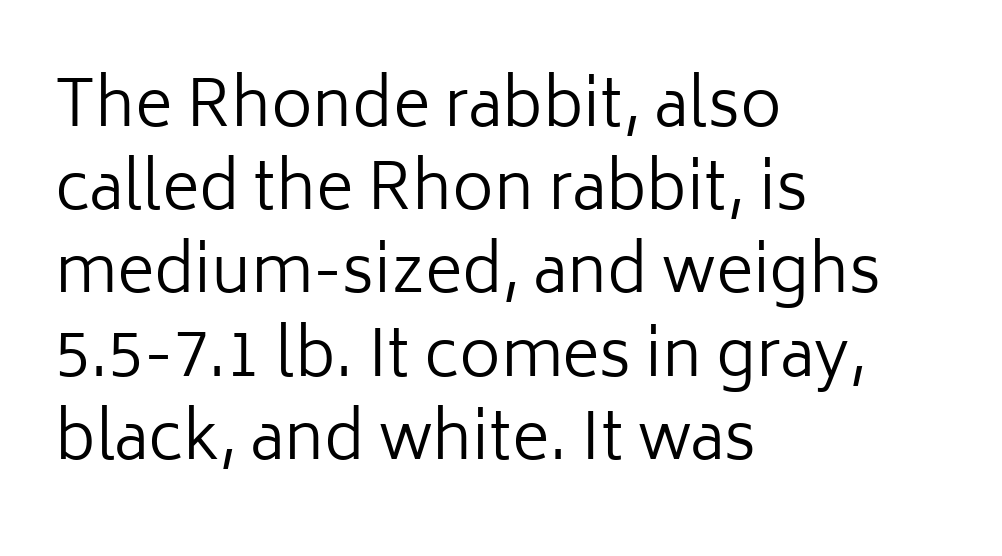
Q: Is the text bold? A: No.
Q: Is the text italic (slanted)? A: No, it is upright.
Q: Is the typeface a serif or a sans-serif typeface? A: Sans-serif.
Q: Is the text underlined? A: No.
Q: How is the paragraph aligned? A: Left-aligned.
Q: Is the spacing between letters normal or unusually wide? A: Normal.
Q: Is the spacing between lines tight, normal or loose? A: Normal.
Q: Width (condensed, normal, or wide)? A: Normal.
Q: Stroke contrast? A: Low.
Q: x-height? A: Medium.
Q: Monospaced? A: No.
